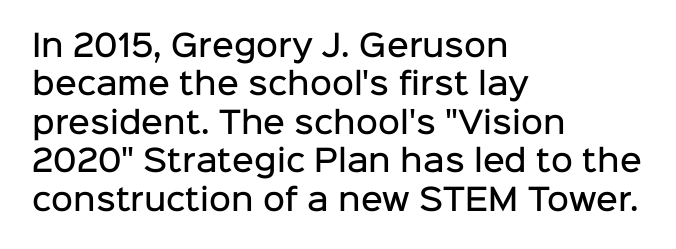
{"serif": "no", "italic": "no", "bold": "semi", "weight": "semibold", "width": "normal", "stroke_contrast": "low", "x_height": "medium", "monospaced": "no", "underline": "no", "align": "left", "line_spacing": "normal", "line_spacing_ratio": 1.28, "letter_spacing": "normal", "letter_spacing_em": 0.0, "glyph_px": 30}
